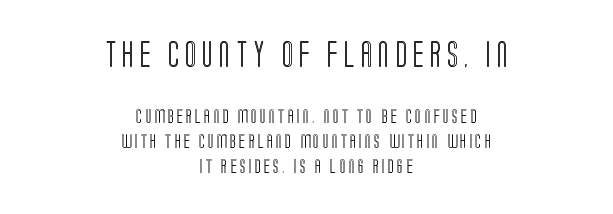
The image shows 26 px text type, upright; set centered, line spacing 1.78x, unusually wide letter spacing (+0.23 em), not underlined; the first (top) block is 1.86x larger.
